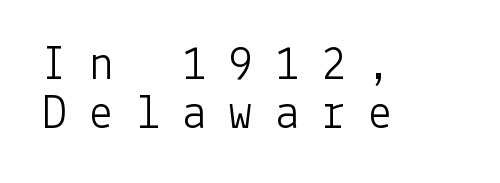
Q: Is the text bold? A: No.
Q: Is the text italic (slanted)? A: No, it is upright.
Q: Is the typeface a serif or a sans-serif typeface? A: Sans-serif.
Q: Is the text underlined? A: No.
Q: How is the paragraph aligned? A: Left-aligned.
Q: Is the spacing between letters normal or unusually wide? A: Unusually wide.
Q: Is the spacing between lines tight, normal or loose? A: Tight.
Q: Width (condensed, normal, or wide)? A: Normal.
Q: Stroke contrast? A: Low.
Q: x-height? A: Medium.
